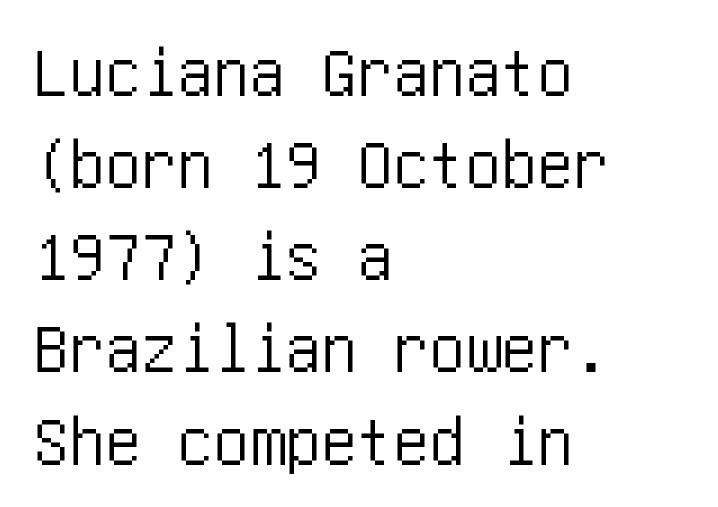
Q: Is the text italic (slanted)? A: No, it is upright.
Q: Is the typeface a serif or a sans-serif typeface? A: Sans-serif.
Q: Is the text underlined? A: No.
Q: How is the paragraph aligned? A: Left-aligned.
Q: Is the spacing between letters normal or unusually wide? A: Normal.
Q: Is the spacing between lines tight, normal or loose? A: Normal.
Q: Width (condensed, normal, or wide)? A: Condensed.
Q: Stroke contrast? A: Low.
Q: x-height? A: Large.
